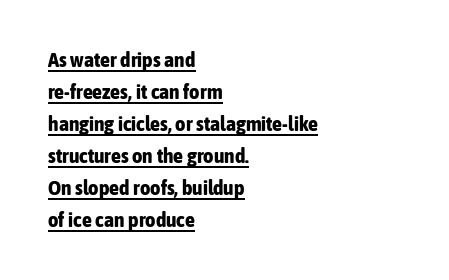
Q: Is the text bold? A: Yes.
Q: Is the text italic (slanted)? A: No, it is upright.
Q: Is the text underlined? A: Yes.
Q: How is the paragraph aligned? A: Left-aligned.
Q: Is the spacing between letters normal or unusually wide? A: Normal.
Q: Is the spacing between lines tight, normal or loose? A: Normal.
